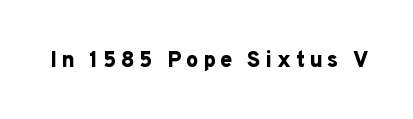
Q: Is the text bold? A: Yes.
Q: Is the text italic (slanted)? A: No, it is upright.
Q: Is the text underlined? A: No.
Q: Is the spacing between letters normal or unusually wide? A: Unusually wide.
